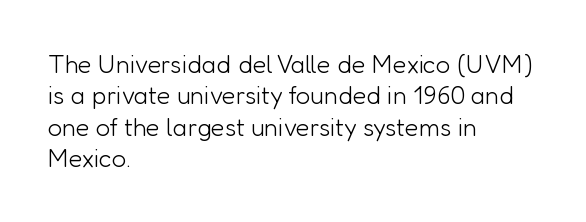
Q: Is the text bold? A: No.
Q: Is the text italic (slanted)? A: No, it is upright.
Q: Is the text underlined? A: No.
Q: How is the paragraph aligned? A: Left-aligned.
Q: Is the spacing between letters normal or unusually wide? A: Normal.
Q: Is the spacing between lines tight, normal or loose? A: Normal.
